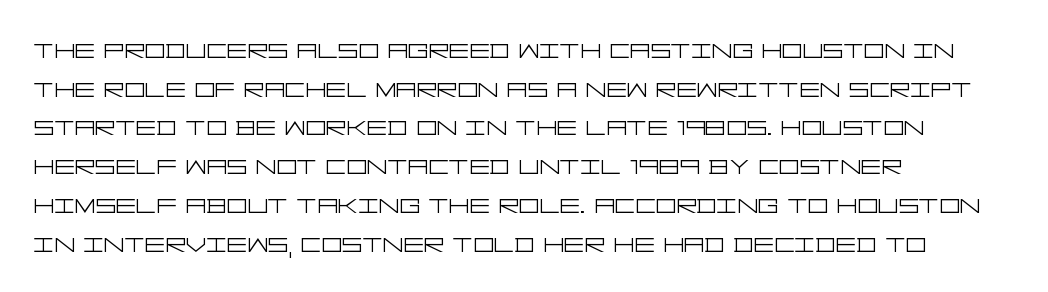
{"serif": "no", "italic": "no", "bold": "no", "weight": "light", "width": "wide", "stroke_contrast": "low", "x_height": "large", "underline": "no", "align": "left", "line_spacing_ratio": 1.21, "letter_spacing": "normal", "letter_spacing_em": 0.0, "glyph_px": 32}
